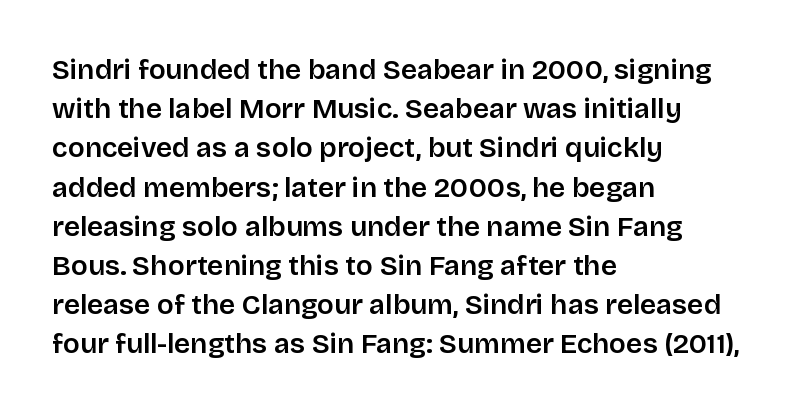
{"serif": "no", "italic": "no", "width": "normal", "stroke_contrast": "low", "x_height": "large", "monospaced": "no", "underline": "no", "align": "left", "line_spacing": "normal", "line_spacing_ratio": 1.4, "letter_spacing": "normal", "letter_spacing_em": 0.0, "glyph_px": 28}
